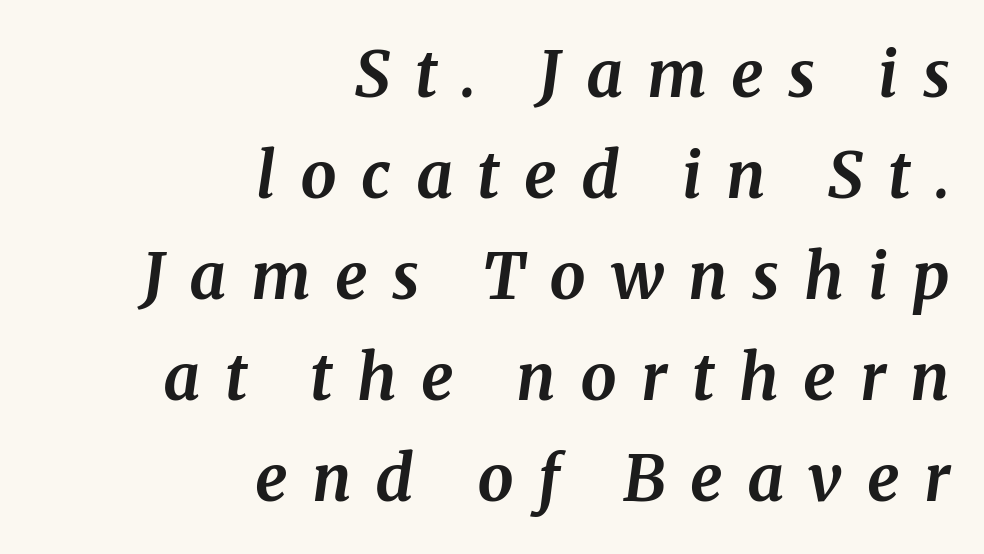
The image shows 64 px bold serif type, italic (leaning right); set right-aligned, normal line spacing (1.58x), unusually wide letter spacing (+0.38 em), not underlined; medium stroke contrast and a medium x-height.
